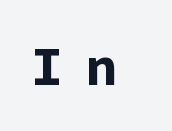
You could count columns in this text — the font is strictly monospaced. Nobody drew a line under any word here. A typesetter would label this face a sans. Students, this is bold: see how much ink each stroke carries.
